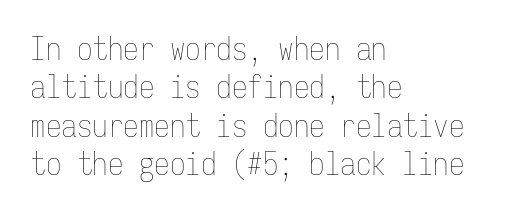
{"italic": "no", "bold": "no", "weight": "thin", "width": "condensed", "stroke_contrast": "low", "x_height": "medium", "monospaced": "yes", "underline": "no", "align": "left", "line_spacing_ratio": 1.24, "letter_spacing": "normal", "letter_spacing_em": 0.0, "glyph_px": 31}
